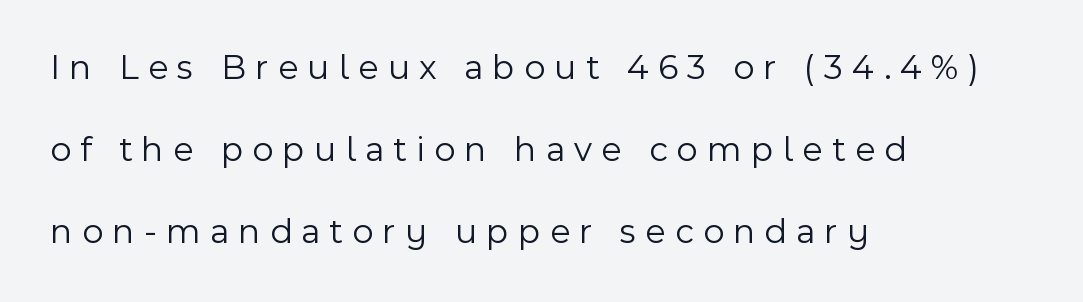
Q: Is the text bold? A: No.
Q: Is the text italic (slanted)? A: No, it is upright.
Q: Is the typeface a serif or a sans-serif typeface? A: Sans-serif.
Q: Is the text underlined? A: No.
Q: How is the paragraph aligned? A: Left-aligned.
Q: Is the spacing between letters normal or unusually wide? A: Unusually wide.
Q: Is the spacing between lines tight, normal or loose? A: Loose.
Q: Width (condensed, normal, or wide)? A: Normal.
Q: x-height? A: Medium.
Q: Monospaced? A: No.
